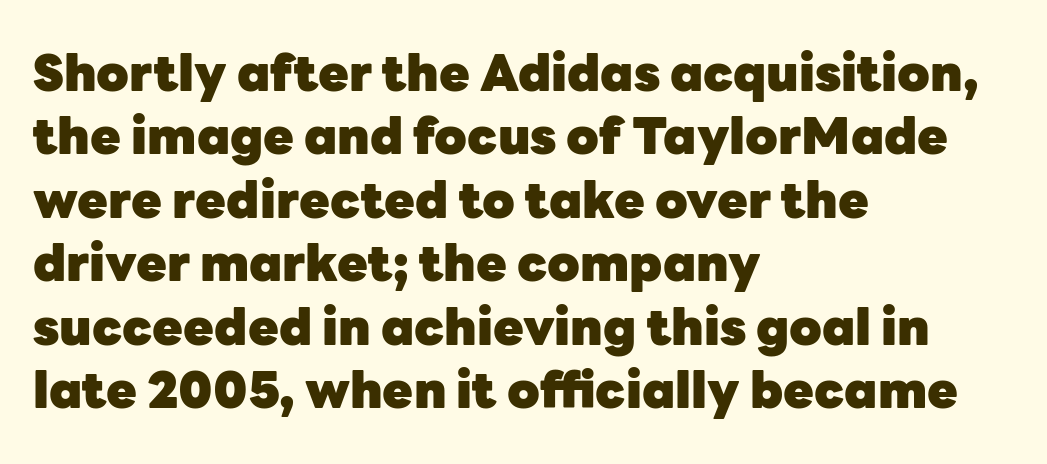
Q: Is the text bold? A: Yes.
Q: Is the text italic (slanted)? A: No, it is upright.
Q: Is the typeface a serif or a sans-serif typeface? A: Sans-serif.
Q: Is the text underlined? A: No.
Q: How is the paragraph aligned? A: Left-aligned.
Q: Is the spacing between letters normal or unusually wide? A: Normal.
Q: Is the spacing between lines tight, normal or loose? A: Normal.
Q: Width (condensed, normal, or wide)? A: Normal.
Q: Stroke contrast? A: Low.
Q: x-height? A: Medium.
Q: Monospaced? A: No.
